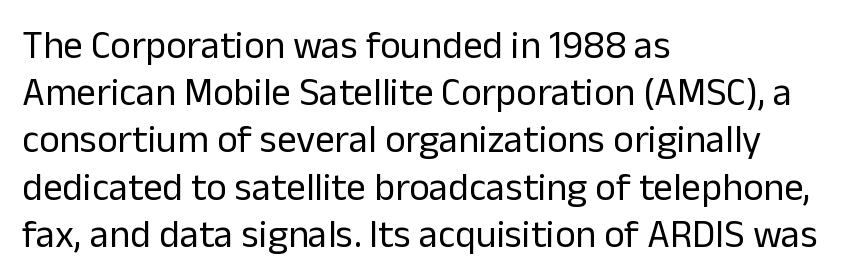
Italic? Not at all — the glyphs are vertical. A sans-serif font was chosen for this passage. Unbolded letterforms with no extra heft. Nobody touched the tracking dial on this one. The rendering uses natural spacing where letterforms have individual widths. Where is the straight margin? On the left.
